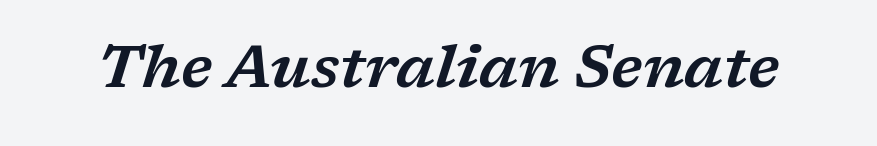
{"serif": "yes", "italic": "yes", "lean": "right", "slant_degrees": 17, "width": "wide", "stroke_contrast": "low", "x_height": "medium", "monospaced": "no", "underline": "no", "letter_spacing": "normal", "letter_spacing_em": 0.0, "glyph_px": 59}
